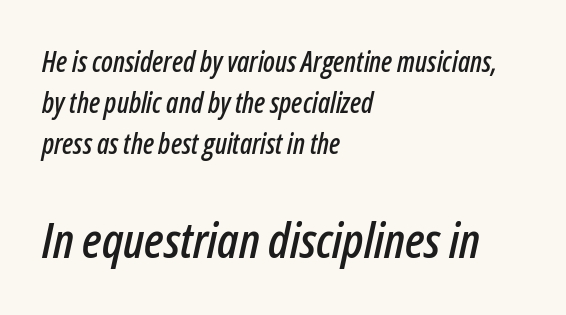
{"italic": "yes", "lean": "right", "slant_degrees": 12, "width": "condensed", "stroke_contrast": "low", "x_height": "medium", "monospaced": "no", "underline": "no", "align": "left", "line_spacing": "normal", "line_spacing_ratio": 1.47, "letter_spacing": "normal", "letter_spacing_em": 0.0, "larger_block": "second", "size_ratio": 1.75, "glyph_px": 49}
